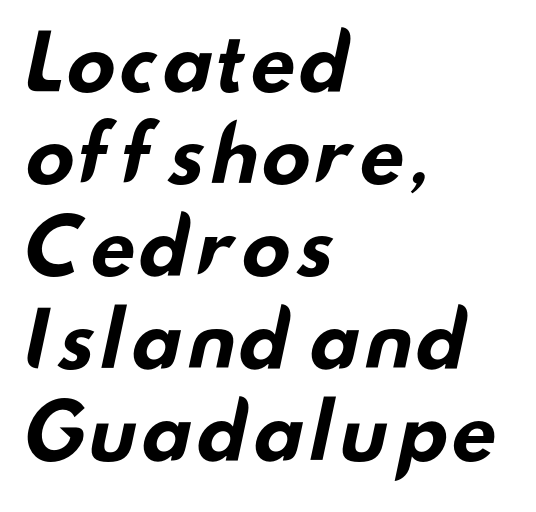
The image shows 75 px bold, wide sans-serif type; set left-aligned, line spacing 1.23x, normal letter spacing, not underlined; low stroke contrast and a small x-height.
